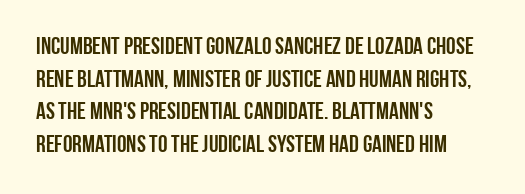
The image shows 24 px text type, upright; set left-aligned, normal line spacing (1.36x), normal letter spacing, not underlined.
